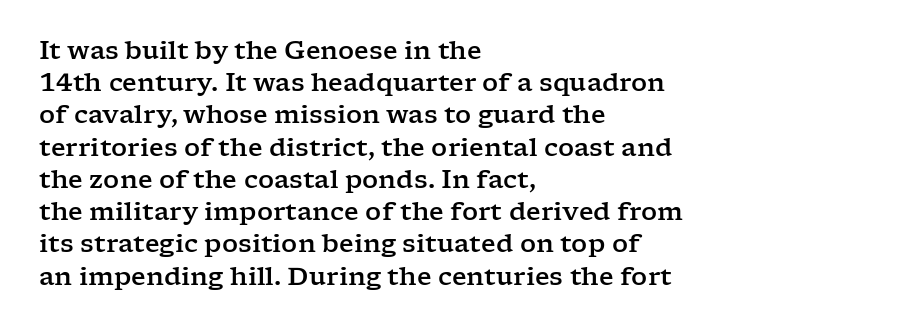
The image shows 25 px text type, upright; set left-aligned, normal line spacing (1.29x), normal letter spacing, not underlined.
